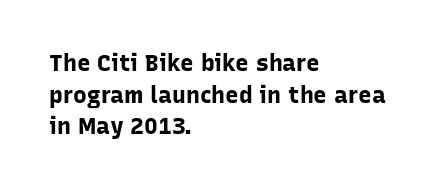
The lines are quadded left. Regular leading. Nothing unusual about the tracking: characters are spaced as the font intends. The font is running at its bold setting. Tall strokes in this sample are plumb rather than angled.
